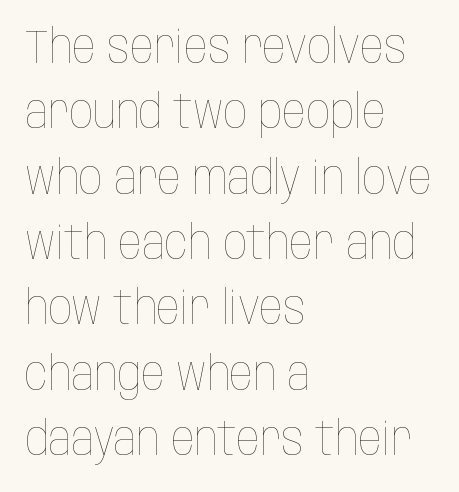
Q: Is the text bold? A: No.
Q: Is the text italic (slanted)? A: No, it is upright.
Q: Is the text underlined? A: No.
Q: How is the paragraph aligned? A: Left-aligned.
Q: Is the spacing between letters normal or unusually wide? A: Normal.
Q: Is the spacing between lines tight, normal or loose? A: Normal.
Q: Width (condensed, normal, or wide)? A: Condensed.
Q: Stroke contrast? A: Low.
Q: x-height? A: Large.
Q: Monospaced? A: No.
